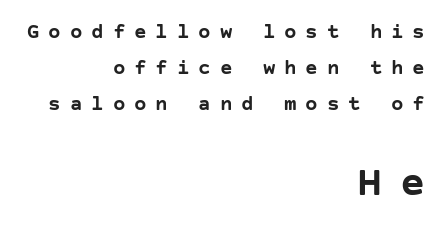
This is sans-serif lettering, the kind often seen on screens and signage. Rule under the text: the space is simply empty. The type sits square on the baseline with zero lean. Notice how thick the strokes are: this is what a full bold looks like. Reading down the block, your eye finds every line finishing at a fixed right position. Of the two passages, the one underneath uses the larger point size.
